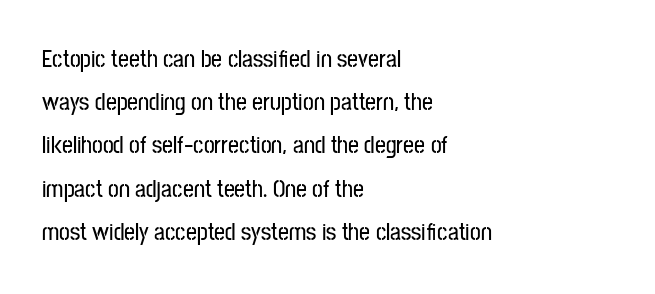
Q: Is the text italic (slanted)? A: No, it is upright.
Q: Is the text underlined? A: No.
Q: How is the paragraph aligned? A: Left-aligned.
Q: Is the spacing between letters normal or unusually wide? A: Normal.
